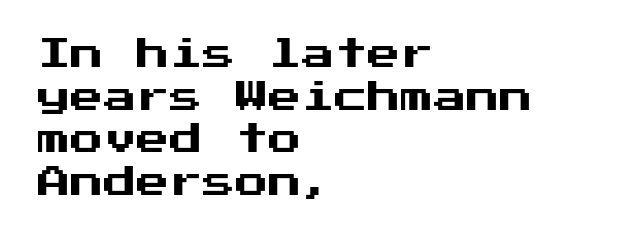
The image shows 33 px sans-serif type, upright; set left-aligned, normal line spacing (1.29x), normal letter spacing, not underlined; medium stroke contrast and a medium x-height.
